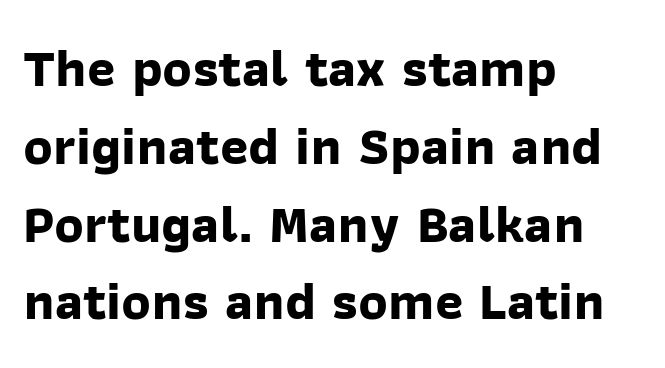
The rendering uses natural spacing where letterforms have individual widths. Stroke thickness is high; the sample reads as a true bold. Standard letterfit; no display-style spreading of the glyphs. The passage shown stacks its lines at a standard gap. Alignment: flush left.
